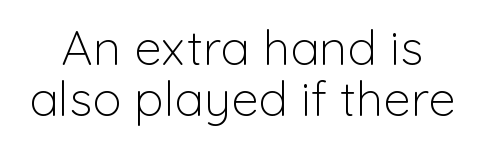
Q: Is the text bold? A: No.
Q: Is the text italic (slanted)? A: No, it is upright.
Q: Is the typeface a serif or a sans-serif typeface? A: Sans-serif.
Q: Is the text underlined? A: No.
Q: Is the spacing between letters normal or unusually wide? A: Normal.
Q: Is the spacing between lines tight, normal or loose? A: Tight.
Q: Width (condensed, normal, or wide)? A: Normal.
Q: Stroke contrast? A: Low.
Q: x-height? A: Medium.
Q: Monospaced? A: No.
